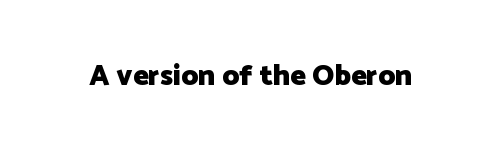
Q: Is the text bold? A: Yes.
Q: Is the text italic (slanted)? A: No, it is upright.
Q: Is the typeface a serif or a sans-serif typeface? A: Sans-serif.
Q: Is the text underlined? A: No.
Q: Is the spacing between letters normal or unusually wide? A: Normal.
Q: Width (condensed, normal, or wide)? A: Normal.
Q: Stroke contrast? A: Low.
Q: x-height? A: Medium.
Q: Monospaced? A: No.
